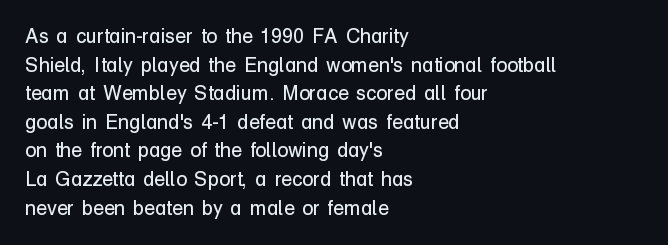
Q: Is the text bold? A: No.
Q: Is the text italic (slanted)? A: No, it is upright.
Q: Is the text underlined? A: No.
Q: How is the paragraph aligned? A: Left-aligned.
Q: Is the spacing between letters normal or unusually wide? A: Normal.
Q: Is the spacing between lines tight, normal or loose? A: Normal.
